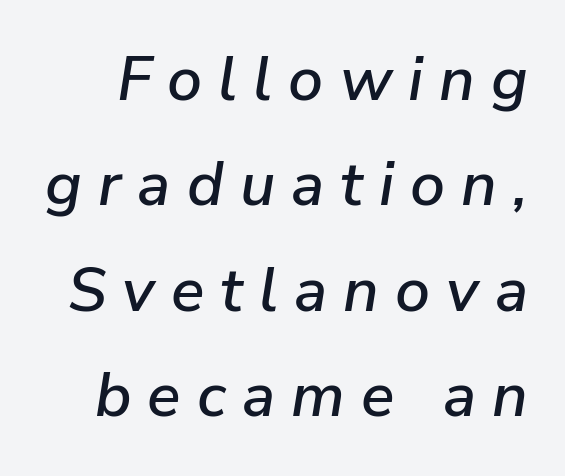
The image shows 62 px text type, italic (leaning right); set normal line spacing (1.7x), unusually wide letter spacing (+0.26 em), not underlined; low stroke contrast and a medium x-height.
